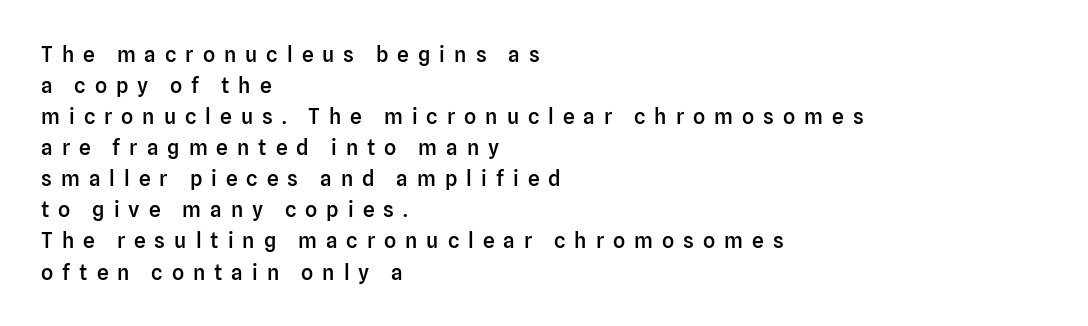
Q: Is the text bold? A: Semi-bold.
Q: Is the text italic (slanted)? A: No, it is upright.
Q: Is the text underlined? A: No.
Q: How is the paragraph aligned? A: Left-aligned.
Q: Is the spacing between letters normal or unusually wide? A: Unusually wide.
Q: Is the spacing between lines tight, normal or loose? A: Normal.
